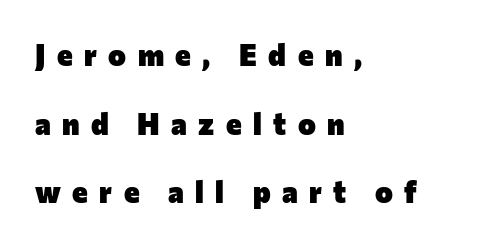
The image shows 30 px heavy sans-serif type, upright; set left-aligned, loose line spacing (2.29x), unusually wide letter spacing (+0.38 em), not underlined; low stroke contrast and a medium x-height.
